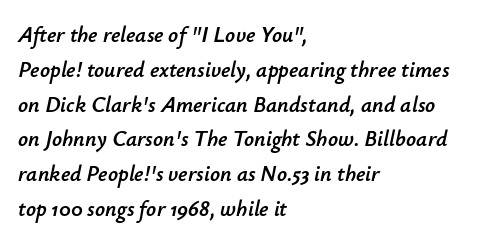
Style check: oblique. Typeset ragged right — the left edge is the straight one. Nothing unusual about the tracking: characters are spaced as the font intends. The passage shown stacks its lines at a standard gap.
